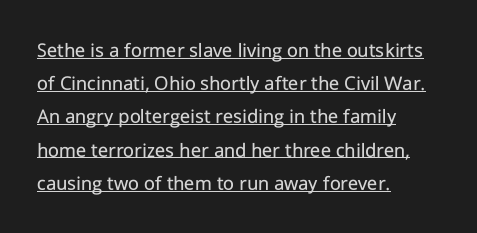
The image shows 21 px text type, upright; set left-aligned, normal line spacing (1.58x), normal letter spacing, underlined.
